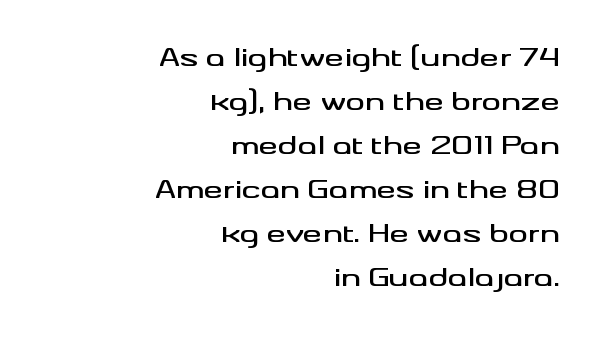
Q: Is the text italic (slanted)? A: No, it is upright.
Q: Is the text underlined? A: No.
Q: How is the paragraph aligned? A: Right-aligned.
Q: Is the spacing between letters normal or unusually wide? A: Normal.
